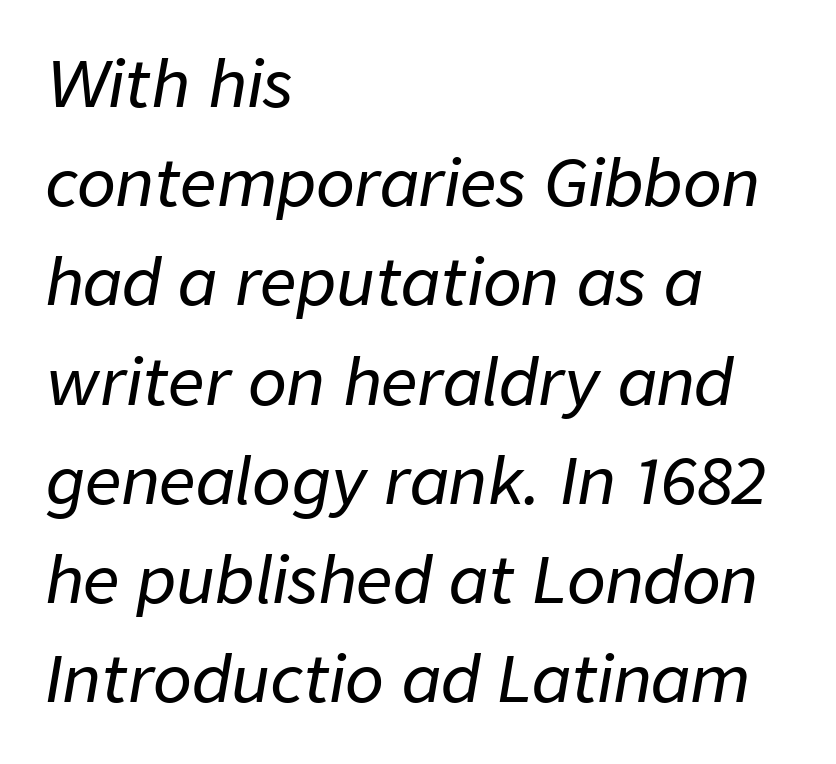
The image shows 64 px text type, italic (leaning right); set left-aligned, normal line spacing (1.55x), normal letter spacing, not underlined; low stroke contrast and a medium x-height.
